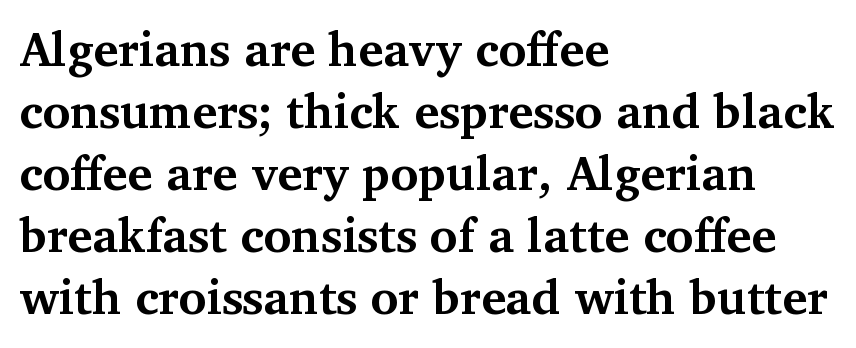
{"serif": "yes", "italic": "no", "bold": "yes", "weight": "bold", "width": "normal", "stroke_contrast": "medium", "x_height": "medium", "monospaced": "no", "underline": "no", "align": "left", "line_spacing": "normal", "line_spacing_ratio": 1.32, "letter_spacing": "normal", "letter_spacing_em": 0.0, "glyph_px": 47}
